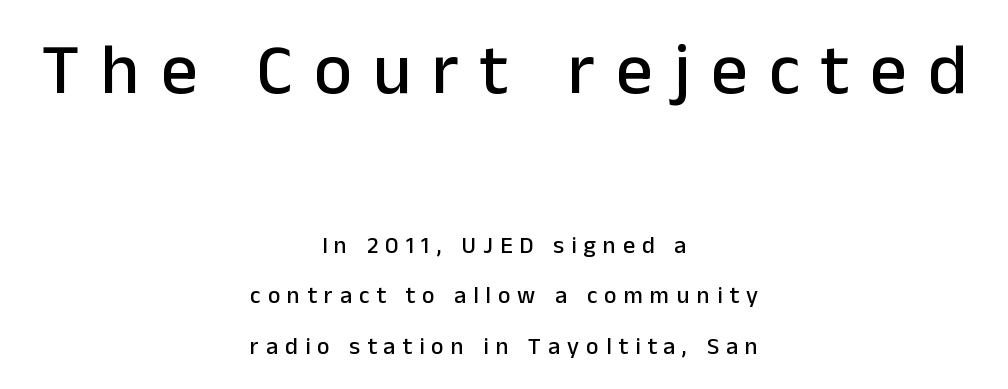
The image shows 72 px sans-serif type, upright; set centered, loose line spacing (2.1x), unusually wide letter spacing (+0.29 em), not underlined; the first (top) block is 3.0x larger; low stroke contrast and a medium x-height.
